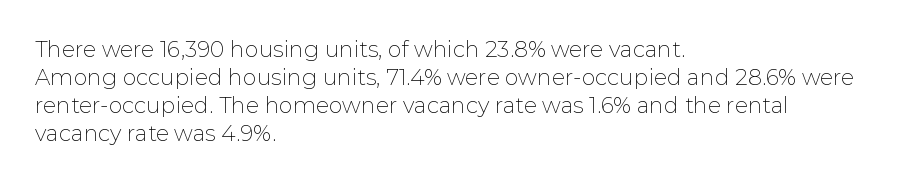
The image shows 22 px text type, upright; set left-aligned, normal line spacing (1.27x), normal letter spacing, not underlined.
